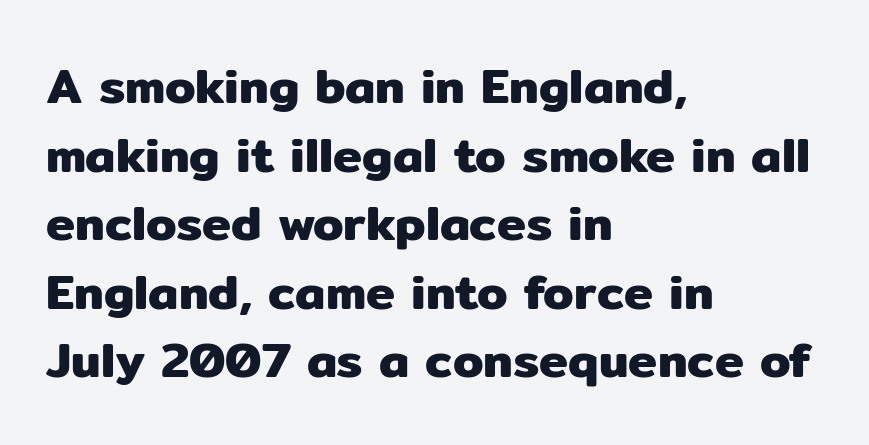
{"serif": "no", "italic": "no", "width": "normal", "stroke_contrast": "low", "x_height": "medium", "monospaced": "no", "underline": "no", "align": "left", "line_spacing": "normal", "line_spacing_ratio": 1.4, "letter_spacing": "normal", "letter_spacing_em": 0.0, "glyph_px": 49}
